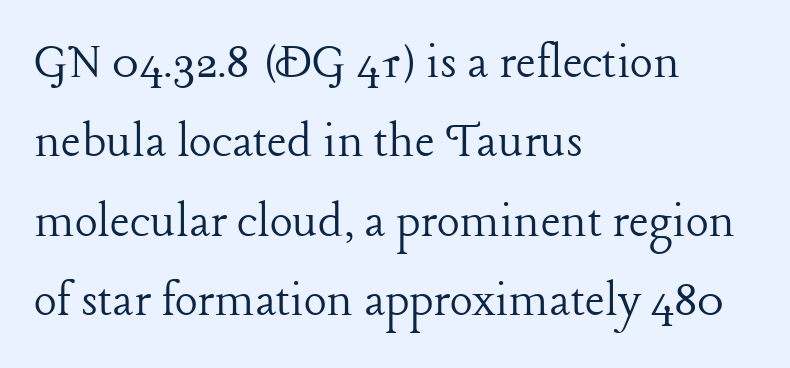
Q: Is the text bold? A: No.
Q: Is the text italic (slanted)? A: No, it is upright.
Q: Is the typeface a serif or a sans-serif typeface? A: Serif.
Q: Is the text underlined? A: No.
Q: How is the paragraph aligned? A: Left-aligned.
Q: Is the spacing between letters normal or unusually wide? A: Normal.
Q: Is the spacing between lines tight, normal or loose? A: Normal.
Q: Width (condensed, normal, or wide)? A: Normal.
Q: Stroke contrast? A: Low.
Q: x-height? A: Medium.
Q: Monospaced? A: No.
